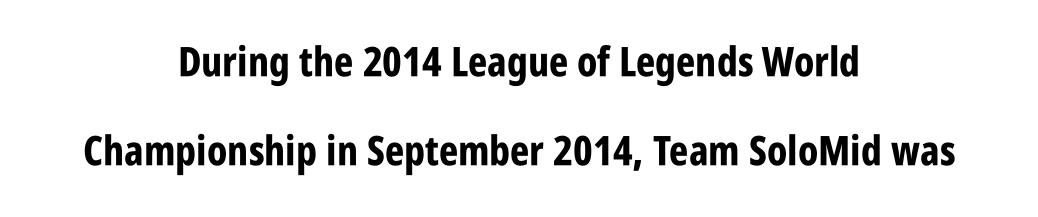
When letters stand straight like this, we call the style roman or upright. Nobody touched the tracking dial on this one. A clean baseline with only descenders dipping below it. Pretty heavy lettering here — definitely bold. Spacing verdict: proportional, widths tailored to each character. Nothing sits at the stroke ends, so this counts as sans-serif.
